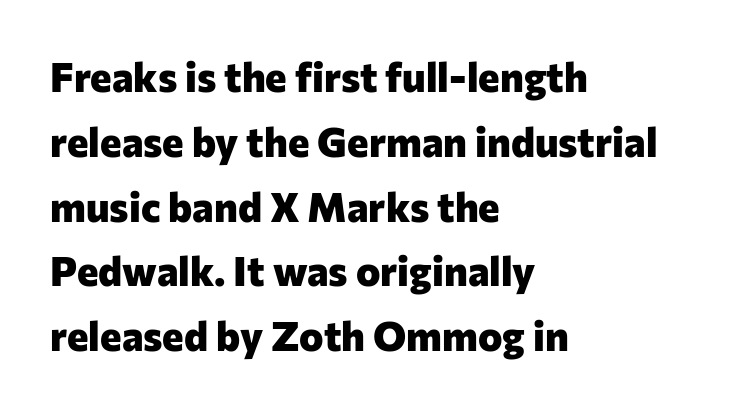
{"serif": "no", "italic": "no", "bold": "yes", "weight": "heavy", "width": "normal", "stroke_contrast": "low", "x_height": "medium", "monospaced": "no", "underline": "no", "align": "left", "line_spacing": "normal", "line_spacing_ratio": 1.58, "letter_spacing": "normal", "letter_spacing_em": 0.0, "glyph_px": 41}
